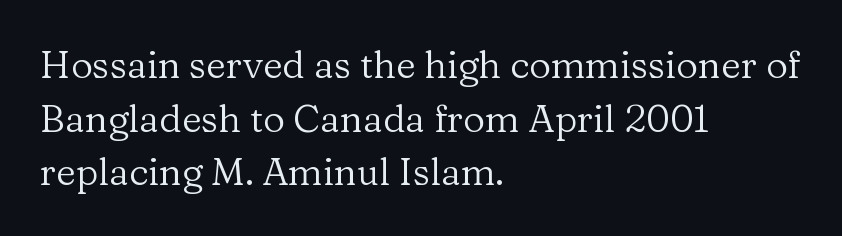
Check the space under the baseline: it is left empty. Vertical spacing — default. Weight class: somewhere from thin through regular. The axis of the letterforms is exactly vertical. Each letter keeps its own natural width here, so spacing adapts to shape.
